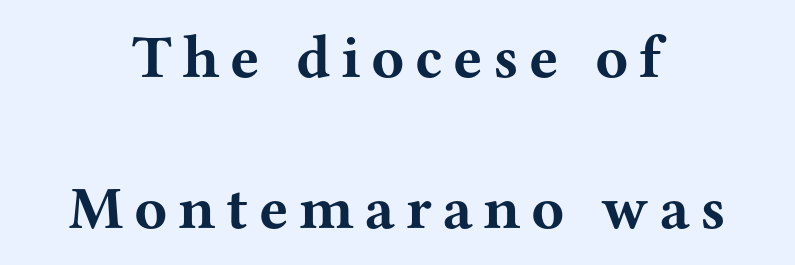
{"serif": "yes", "italic": "no", "bold": "yes", "weight": "bold", "width": "wide", "stroke_contrast": "medium", "x_height": "medium", "monospaced": "no", "underline": "no", "align": "center", "line_spacing": "loose", "line_spacing_ratio": 2.47, "glyph_px": 61}
